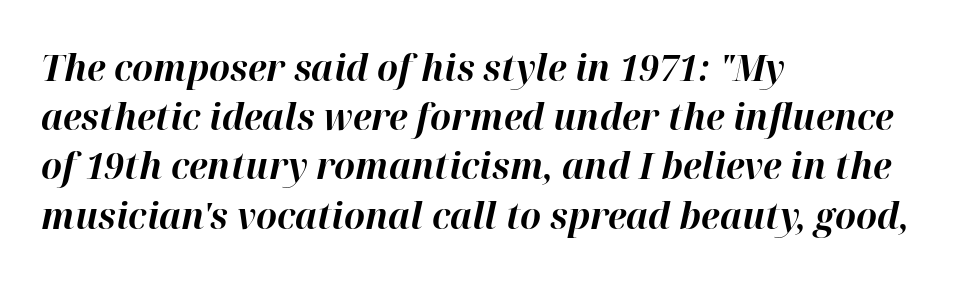
The image shows 37 px bold type, italic (leaning right); set left-aligned, normal line spacing (1.33x), normal letter spacing, not underlined; high stroke contrast and a medium x-height.
